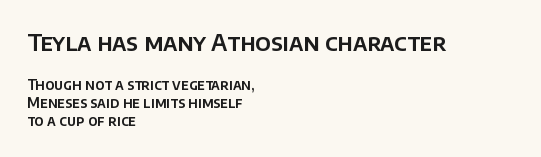
Unlike italic type, these characters show no tilt at all. Spacing between characters is what you'd get straight out of the box. Letters rest on an invisible, unmarked baseline. What's the leading like? Ordinary, nothing unusual. If you drew a ruler down the left edge, every line would touch it.
